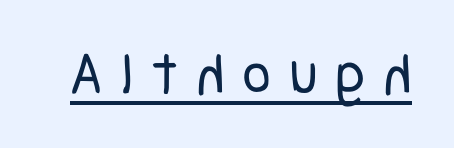
Q: Is the text bold? A: No.
Q: Is the text italic (slanted)? A: No, it is upright.
Q: Is the typeface a serif or a sans-serif typeface? A: Sans-serif.
Q: Is the text underlined? A: Yes.
Q: Is the spacing between letters normal or unusually wide? A: Unusually wide.
Q: Width (condensed, normal, or wide)? A: Condensed.
Q: Stroke contrast? A: Low.
Q: x-height? A: Large.
